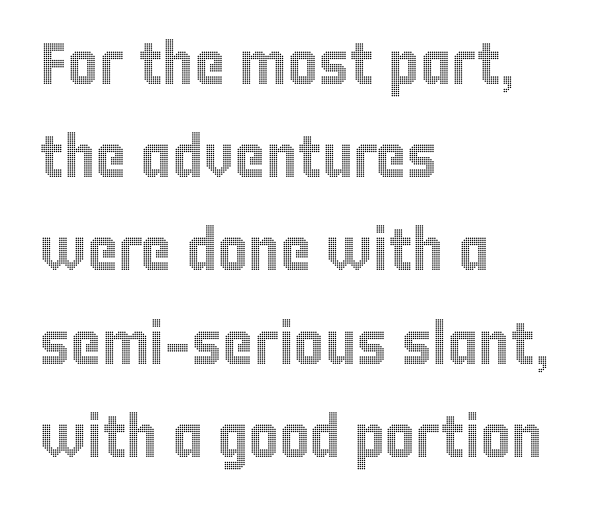
Q: Is the text italic (slanted)? A: No, it is upright.
Q: Is the text underlined? A: No.
Q: How is the paragraph aligned? A: Left-aligned.
Q: Is the spacing between letters normal or unusually wide? A: Normal.
Q: Is the spacing between lines tight, normal or loose? A: Normal.
Q: Width (condensed, normal, or wide)? A: Condensed.
Q: x-height? A: Large.
Q: Monospaced? A: No.
